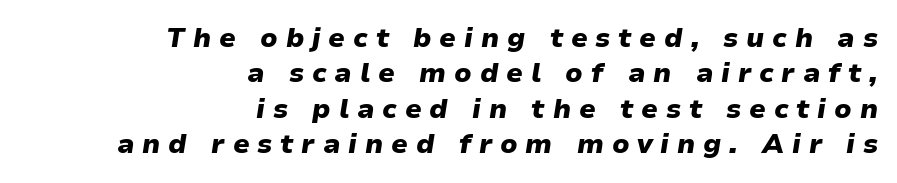
{"italic": "yes", "lean": "right", "slant_degrees": 9, "bold": "yes", "underline": "no", "align": "right", "line_spacing": "normal", "line_spacing_ratio": 1.31, "letter_spacing": "wide", "letter_spacing_em": 0.29, "glyph_px": 27}
